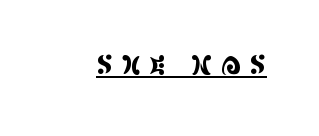
Q: Is the text italic (slanted)? A: No, it is upright.
Q: Is the text underlined? A: Yes.
Q: Is the spacing between letters normal or unusually wide? A: Unusually wide.
